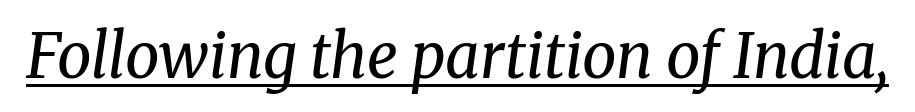
{"serif": "yes", "italic": "yes", "lean": "right", "slant_degrees": 8, "bold": "no", "weight": "regular", "width": "normal", "stroke_contrast": "medium", "x_height": "medium", "monospaced": "no", "underline": "yes", "letter_spacing": "normal", "letter_spacing_em": 0.0, "glyph_px": 61}
